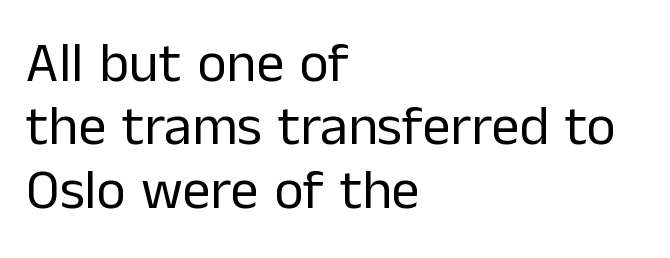
Note: no serifs on the glyphs. Short note: letters normally spaced. Caption: face not bold, strokes unweighted. Note the varied advance widths — an 'i' is clearly narrower than an 'm'.
